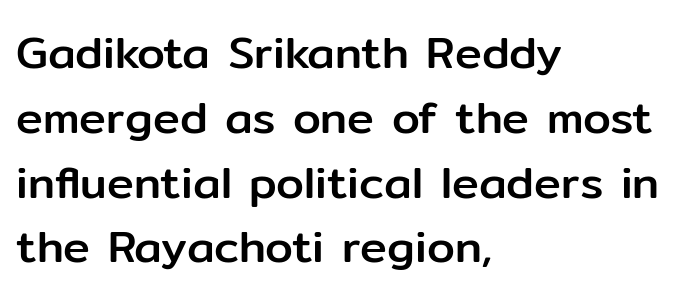
These lines are composed in type without serifs. Letter spacing: default. Lines of text with bare space underneath. A classic flush-left, rag-right setting is used for this passage.
